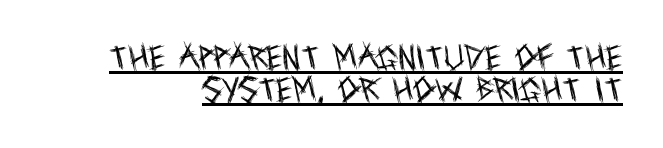
Q: Is the text bold? A: No.
Q: Is the text italic (slanted)? A: No, it is upright.
Q: Is the typeface a serif or a sans-serif typeface? A: Sans-serif.
Q: Is the text underlined? A: Yes.
Q: How is the paragraph aligned? A: Right-aligned.
Q: Is the spacing between letters normal or unusually wide? A: Normal.
Q: Is the spacing between lines tight, normal or loose? A: Tight.
Q: Width (condensed, normal, or wide)? A: Condensed.
Q: x-height? A: Large.
Q: Monospaced? A: No.
